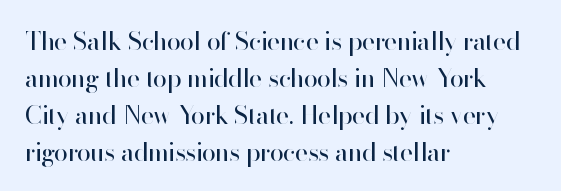
A typesetter would call this leading conventional body-copy spacing. Descender tails drop into unmarked territory. Visually the block forms a straight wall on the left and a jagged coastline on the right. Do the letters lean? They stand straight.
